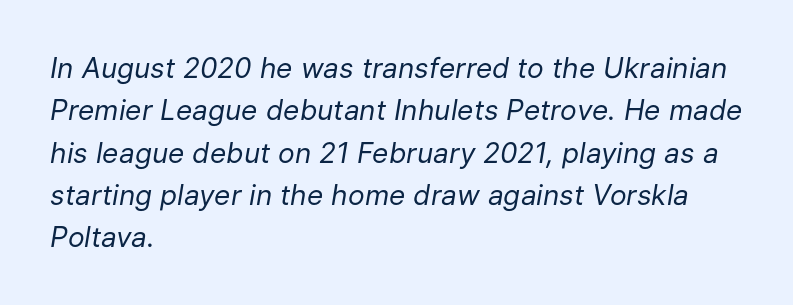
The face used here is rendered with its standard letterfit. Decoration check: the copy has no underline. Is the stroke heavy? The answer is a plain regular-or-lighter. Layout note: lines flush left.
